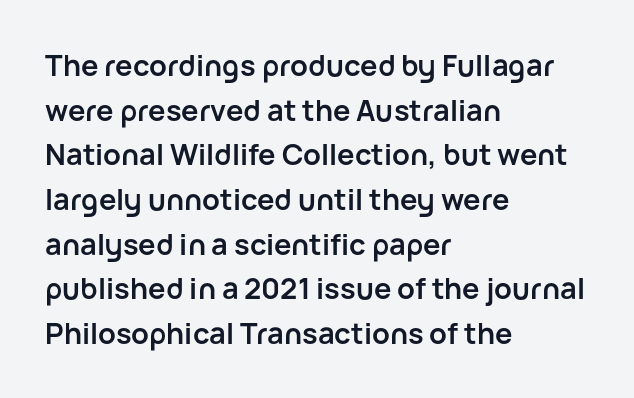
The passage shown has conventional tracking throughout. A bare baseline throughout the passage. Character widths vary here, with narrow letters taking less room than wide ones. Each line starts at the same left margin while the right side varies.
